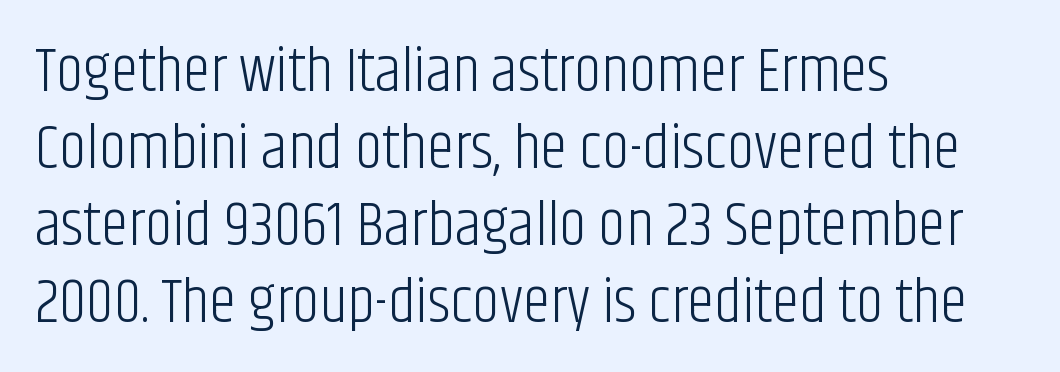
{"serif": "no", "italic": "no", "bold": "no", "weight": "light", "width": "condensed", "stroke_contrast": "low", "x_height": "large", "monospaced": "no", "underline": "no", "align": "left", "line_spacing_ratio": 1.24, "letter_spacing": "normal", "letter_spacing_em": 0.0, "glyph_px": 62}
